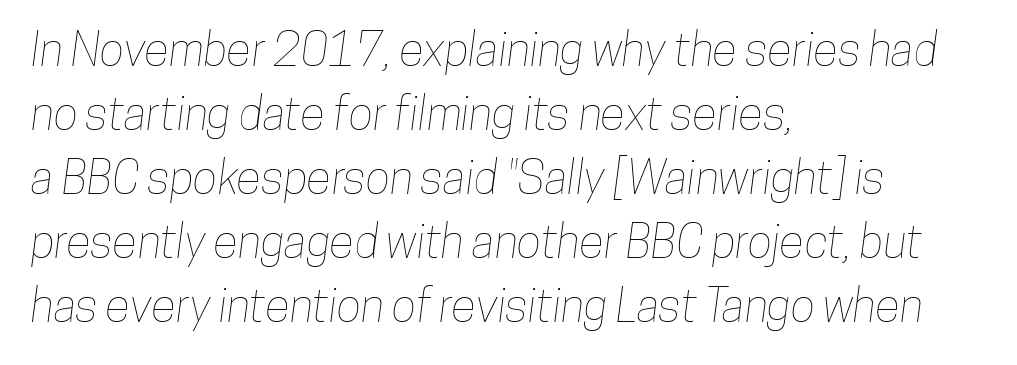
{"width": "condensed", "stroke_contrast": "low", "x_height": "medium", "monospaced": "no", "underline": "no", "align": "left", "line_spacing": "normal", "line_spacing_ratio": 1.39, "letter_spacing": "normal", "letter_spacing_em": 0.0, "glyph_px": 46}
